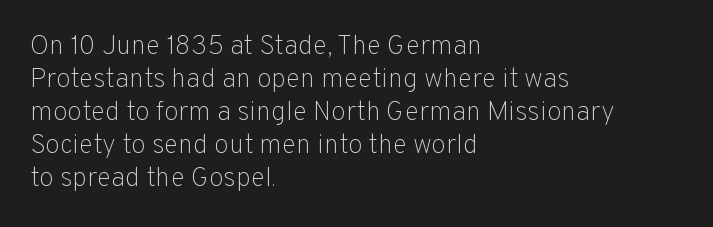
Q: Is the text bold? A: No.
Q: Is the text italic (slanted)? A: No, it is upright.
Q: Is the text underlined? A: No.
Q: How is the paragraph aligned? A: Left-aligned.
Q: Is the spacing between letters normal or unusually wide? A: Normal.
